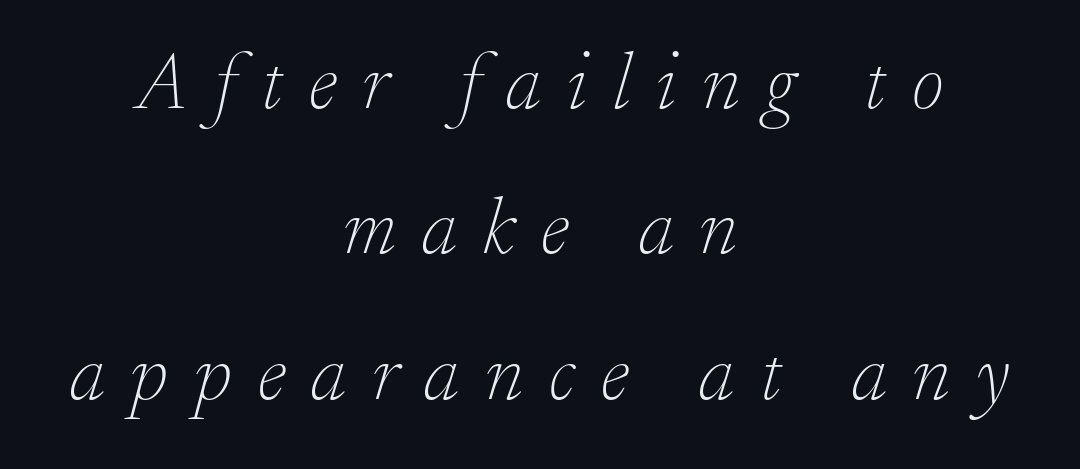
Q: Is the text bold? A: No.
Q: Is the text italic (slanted)? A: Yes, it leans right by about 17 degrees.
Q: Is the typeface a serif or a sans-serif typeface? A: Serif.
Q: Is the text underlined? A: No.
Q: How is the paragraph aligned? A: Centered.
Q: Is the spacing between letters normal or unusually wide? A: Unusually wide.
Q: Width (condensed, normal, or wide)? A: Normal.
Q: Stroke contrast? A: Low.
Q: x-height? A: Small.
Q: Monospaced? A: No.
